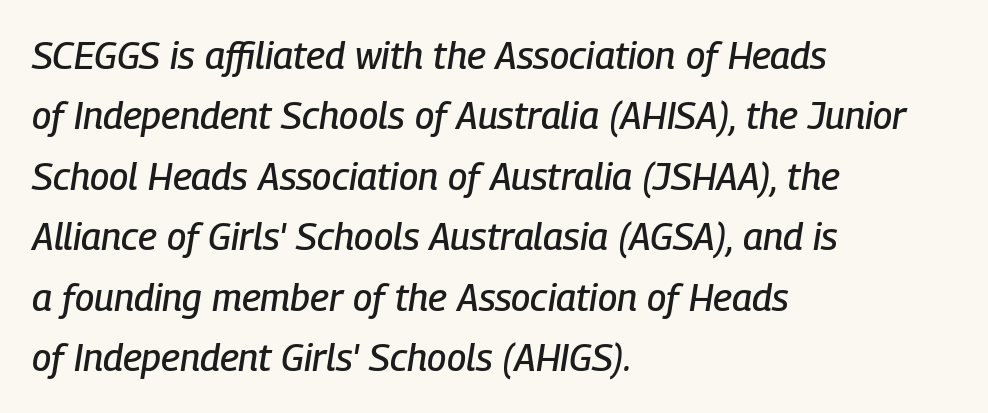
Q: Is the text italic (slanted)? A: Yes, it leans right by about 9 degrees.
Q: Is the text underlined? A: No.
Q: How is the paragraph aligned? A: Left-aligned.
Q: Is the spacing between letters normal or unusually wide? A: Normal.
Q: Is the spacing between lines tight, normal or loose? A: Normal.
Q: Width (condensed, normal, or wide)? A: Condensed.
Q: Stroke contrast? A: Low.
Q: x-height? A: Medium.
Q: Monospaced? A: No.
